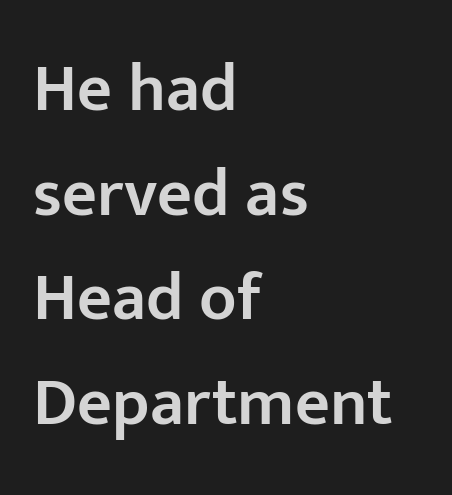
Q: Is the text bold? A: Semi-bold.
Q: Is the text italic (slanted)? A: No, it is upright.
Q: Is the typeface a serif or a sans-serif typeface? A: Sans-serif.
Q: Is the text underlined? A: No.
Q: How is the paragraph aligned? A: Left-aligned.
Q: Is the spacing between letters normal or unusually wide? A: Normal.
Q: Is the spacing between lines tight, normal or loose? A: Normal.
Q: Width (condensed, normal, or wide)? A: Normal.
Q: Stroke contrast? A: Low.
Q: x-height? A: Medium.
Q: Monospaced? A: No.
